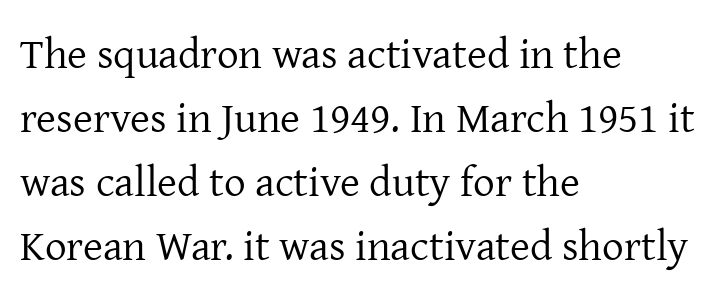
Q: Is the text bold? A: No.
Q: Is the text italic (slanted)? A: No, it is upright.
Q: Is the typeface a serif or a sans-serif typeface? A: Serif.
Q: Is the text underlined? A: No.
Q: How is the paragraph aligned? A: Left-aligned.
Q: Is the spacing between letters normal or unusually wide? A: Normal.
Q: Is the spacing between lines tight, normal or loose? A: Normal.
Q: Width (condensed, normal, or wide)? A: Normal.
Q: Stroke contrast? A: Low.
Q: x-height? A: Medium.
Q: Monospaced? A: No.
